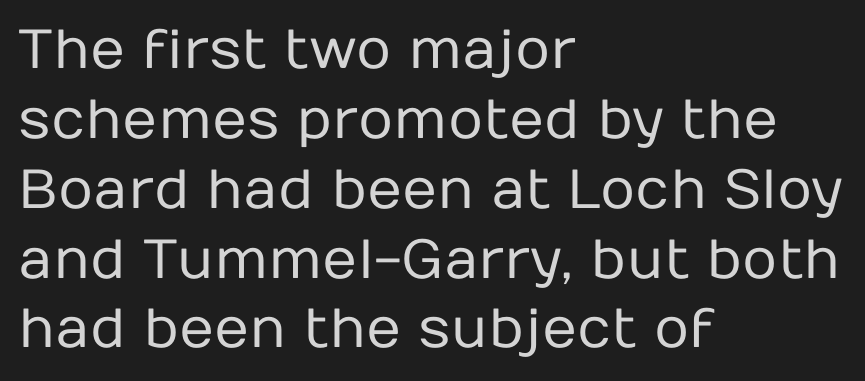
The image shows 55 px regular-weight sans-serif type, upright; set left-aligned, normal line spacing (1.27x), normal letter spacing, not underlined; low stroke contrast and a medium x-height.
